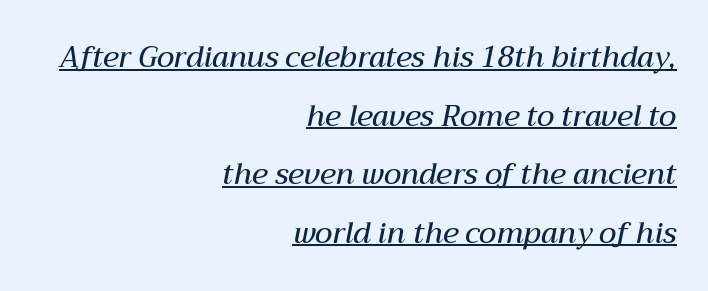
{"italic": "yes", "lean": "right", "slant_degrees": 12, "bold": "semi", "weight": "semibold", "width": "normal", "stroke_contrast": "medium", "x_height": "medium", "monospaced": "no", "underline": "yes", "align": "right", "line_spacing": "loose", "line_spacing_ratio": 2.02, "letter_spacing": "normal", "letter_spacing_em": 0.0, "glyph_px": 29}
